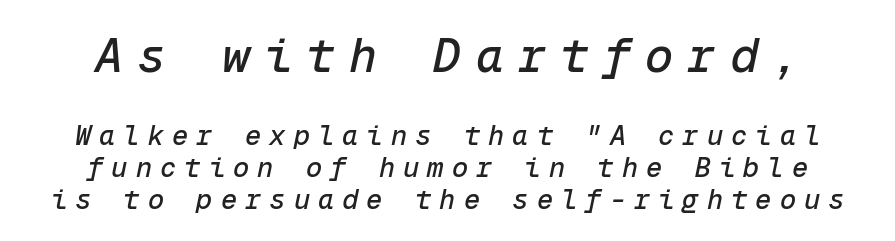
Q: Is the text italic (slanted)? A: Yes, it leans right by about 12 degrees.
Q: Is the text underlined? A: No.
Q: Is the spacing between letters normal or unusually wide? A: Unusually wide.
Q: Which block of text is set in a larger size, the first (top) or the second (bottom)? A: The first (top) one.
Q: Width (condensed, normal, or wide)? A: Normal.
Q: Stroke contrast? A: Low.
Q: x-height? A: Medium.
Q: Monospaced? A: Yes.
